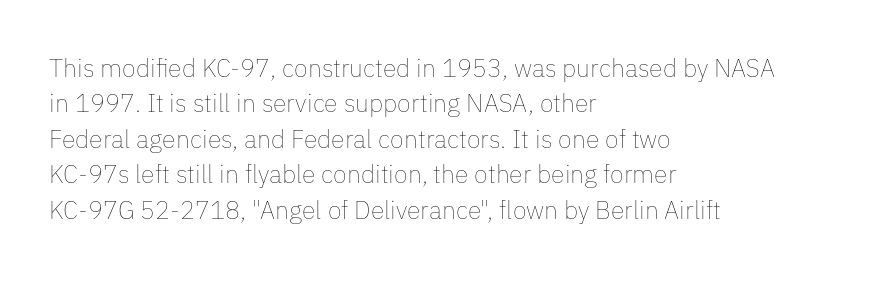
Q: Is the text bold? A: No.
Q: Is the text italic (slanted)? A: No, it is upright.
Q: Is the text underlined? A: No.
Q: How is the paragraph aligned? A: Left-aligned.
Q: Is the spacing between letters normal or unusually wide? A: Normal.
Q: Is the spacing between lines tight, normal or loose? A: Normal.
